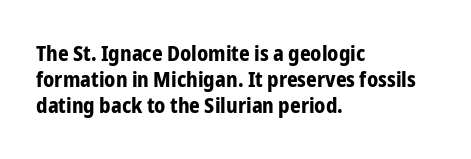
The letters stand upright; this is a roman face. Every row of glyphs begins at an identical x-position on the left. Between one letter and the next there's only the usual sliver of space. Caption: bold face, heavy strokes.
